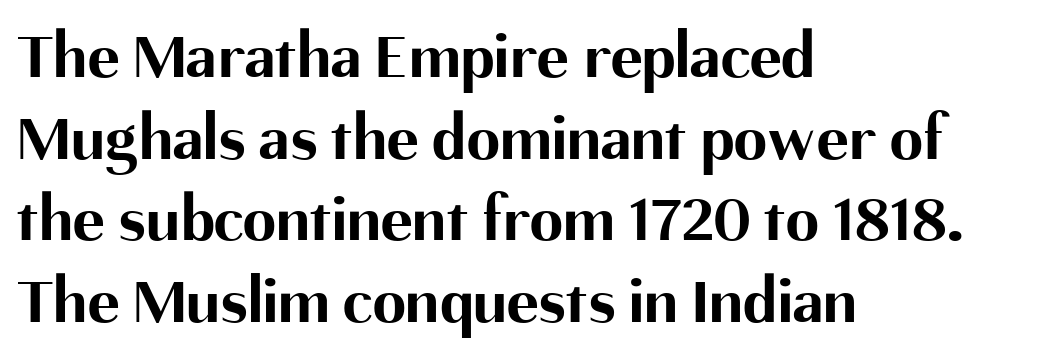
{"serif": "no", "italic": "no", "bold": "yes", "weight": "bold", "width": "normal", "stroke_contrast": "medium", "x_height": "medium", "monospaced": "no", "underline": "no", "align": "left", "line_spacing_ratio": 1.22, "letter_spacing": "normal", "letter_spacing_em": 0.0, "glyph_px": 67}
